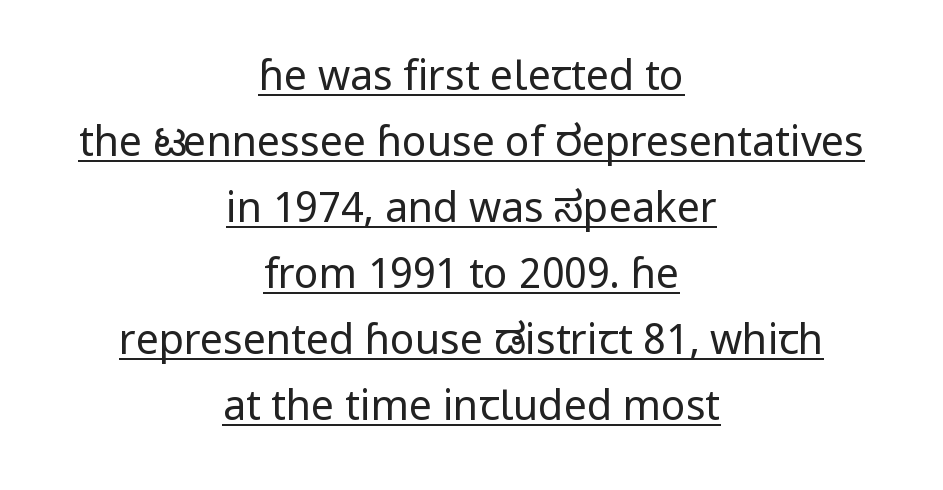
Leading matches the norm, producing a regular column. The text was rendered using a sans face with plain stroke endings. Students, observe the line beneath the letters — that is underlining. The font sits on the lighter half of the weight spectrum, regular included. Think of a printed novel: that variable character pitch is what you see here.
